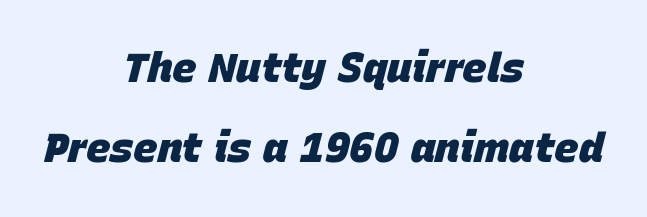
Q: Is the text bold? A: Yes.
Q: Is the text italic (slanted)? A: Yes, it leans right by about 15 degrees.
Q: Is the text underlined? A: No.
Q: How is the paragraph aligned? A: Centered.
Q: Is the spacing between letters normal or unusually wide? A: Normal.
Q: Is the spacing between lines tight, normal or loose? A: Loose.
Q: Width (condensed, normal, or wide)? A: Normal.
Q: Stroke contrast? A: Low.
Q: x-height? A: Large.
Q: Monospaced? A: No.
